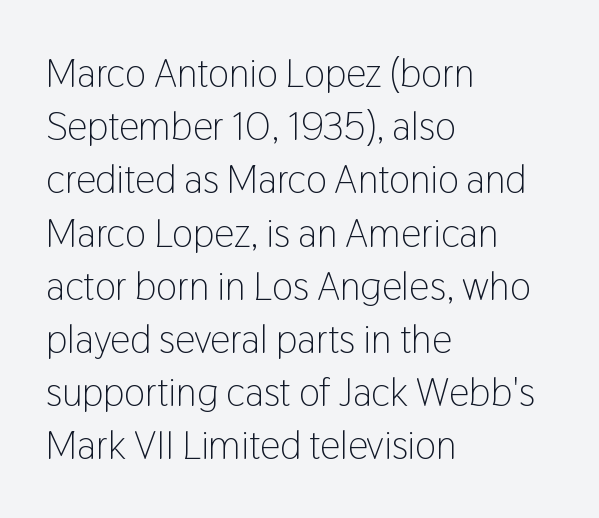
Q: Is the text bold? A: No.
Q: Is the text italic (slanted)? A: No, it is upright.
Q: Is the typeface a serif or a sans-serif typeface? A: Sans-serif.
Q: Is the text underlined? A: No.
Q: How is the paragraph aligned? A: Left-aligned.
Q: Is the spacing between letters normal or unusually wide? A: Normal.
Q: Is the spacing between lines tight, normal or loose? A: Normal.
Q: Width (condensed, normal, or wide)? A: Condensed.
Q: Stroke contrast? A: Low.
Q: x-height? A: Medium.
Q: Monospaced? A: No.
